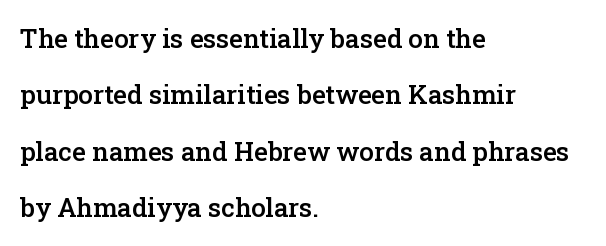
The image shows 26 px text type, upright; set left-aligned, loose line spacing (2.17x), normal letter spacing, not underlined.
